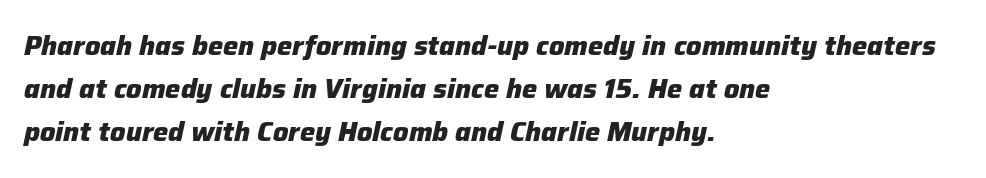
Q: Is the text bold? A: Yes.
Q: Is the text italic (slanted)? A: Yes, it leans right by about 12 degrees.
Q: Is the text underlined? A: No.
Q: How is the paragraph aligned? A: Left-aligned.
Q: Is the spacing between letters normal or unusually wide? A: Normal.
Q: Is the spacing between lines tight, normal or loose? A: Normal.
